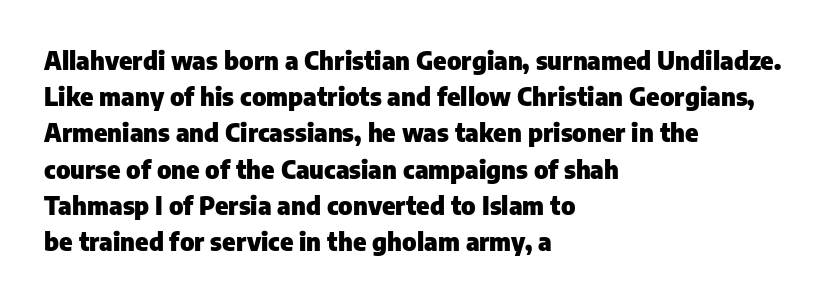
The image shows 25 px bold type, upright; set left-aligned, normal line spacing (1.45x), normal letter spacing, not underlined.
